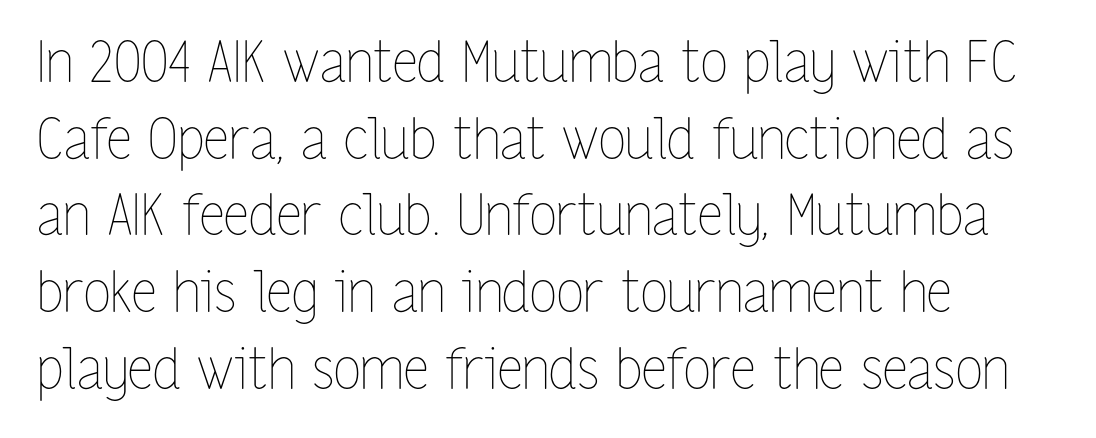
Q: Is the text bold? A: No.
Q: Is the text italic (slanted)? A: No, it is upright.
Q: Is the text underlined? A: No.
Q: How is the paragraph aligned? A: Left-aligned.
Q: Is the spacing between letters normal or unusually wide? A: Normal.
Q: Is the spacing between lines tight, normal or loose? A: Normal.
Q: Width (condensed, normal, or wide)? A: Condensed.
Q: Stroke contrast? A: Low.
Q: x-height? A: Medium.
Q: Monospaced? A: No.
